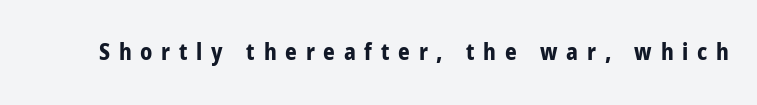
{"italic": "no", "bold": "yes", "underline": "no", "letter_spacing": "wide", "letter_spacing_em": 0.38, "glyph_px": 23}
